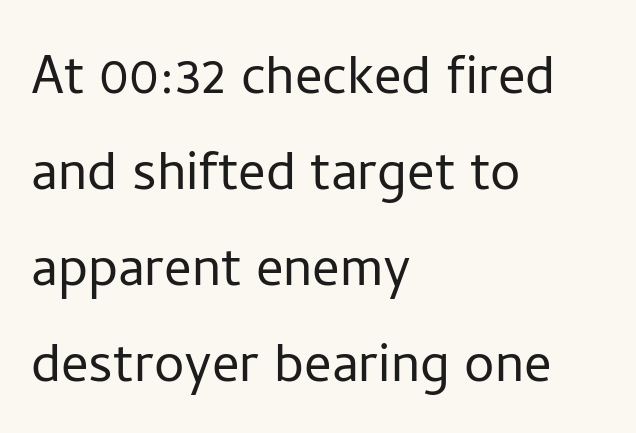
The glyphs in this specimen are sans serif. This reads as an unemphasized weight, regular at the heaviest. These lines stack with their left ends in a neat column. This is the regular roman posture of the typeface. The leading is moderate, giving the passage an even texture. A typesetter would call this proportional, since set widths differ per character.
